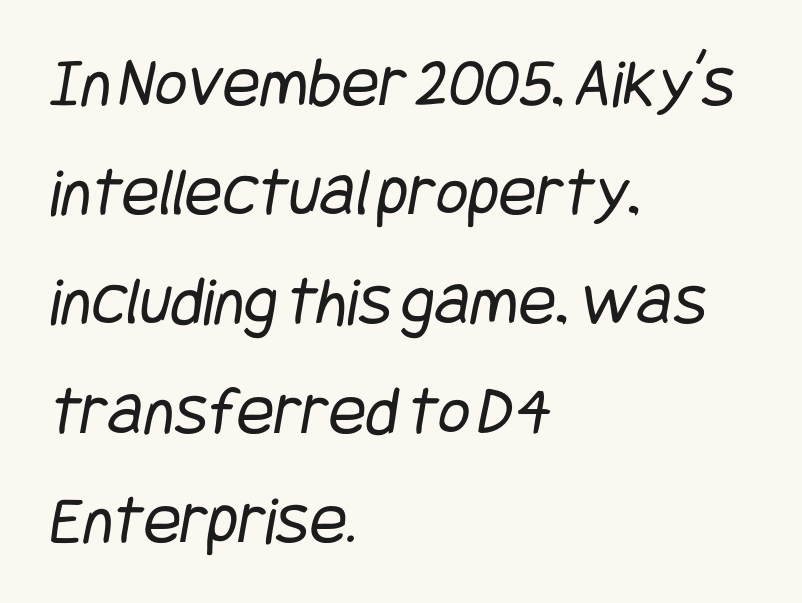
Q: Is the text bold? A: No.
Q: Is the typeface a serif or a sans-serif typeface? A: Sans-serif.
Q: Is the text underlined? A: No.
Q: How is the paragraph aligned? A: Left-aligned.
Q: Is the spacing between letters normal or unusually wide? A: Normal.
Q: Is the spacing between lines tight, normal or loose? A: Normal.
Q: Width (condensed, normal, or wide)? A: Condensed.
Q: Stroke contrast? A: Low.
Q: x-height? A: Large.
